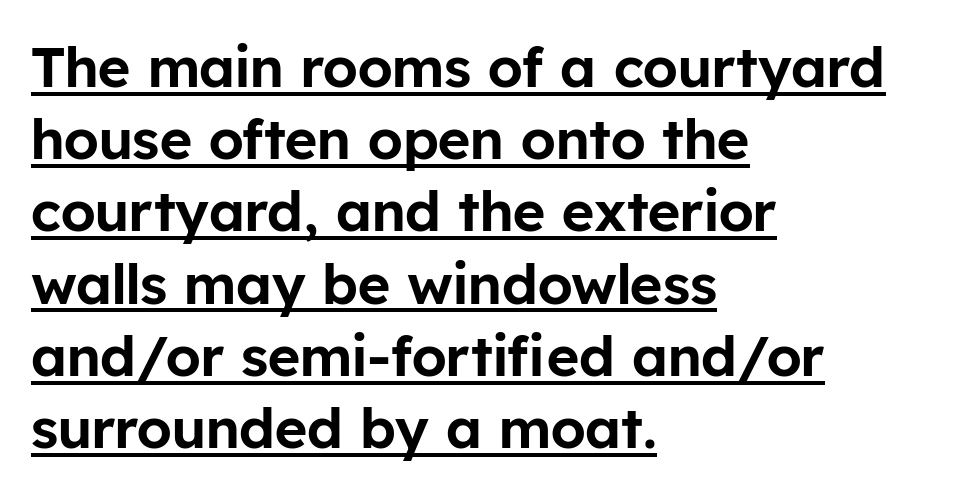
Q: Is the text italic (slanted)? A: No, it is upright.
Q: Is the typeface a serif or a sans-serif typeface? A: Sans-serif.
Q: Is the text underlined? A: Yes.
Q: How is the paragraph aligned? A: Left-aligned.
Q: Is the spacing between letters normal or unusually wide? A: Normal.
Q: Is the spacing between lines tight, normal or loose? A: Normal.
Q: Width (condensed, normal, or wide)? A: Normal.
Q: Stroke contrast? A: Low.
Q: x-height? A: Medium.
Q: Monospaced? A: No.
